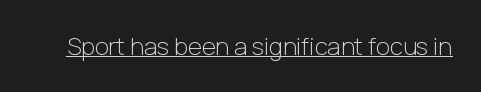
Q: Is the text bold? A: No.
Q: Is the text italic (slanted)? A: No, it is upright.
Q: Is the text underlined? A: Yes.
Q: Is the spacing between letters normal or unusually wide? A: Normal.
